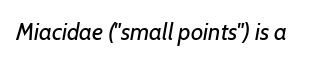
{"italic": "yes", "lean": "right", "slant_degrees": 7, "bold": "no", "underline": "no", "letter_spacing": "normal", "letter_spacing_em": 0.0, "glyph_px": 24}
